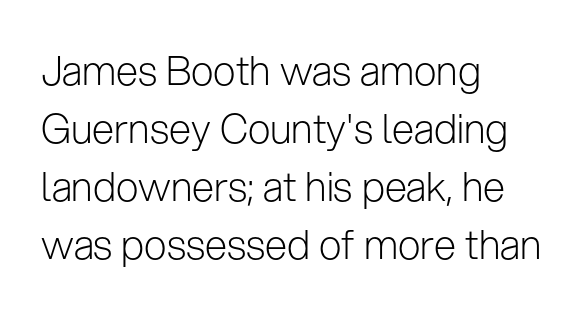
Does the lettering tilt? It doesn't — this is upright. The face used here is rendered with its standard letterfit. This rendering employs a face without finishing strokes, i.e., a sans-serif. Only glyphs here, with clear space below each row. The space between consecutive lines is moderate.
